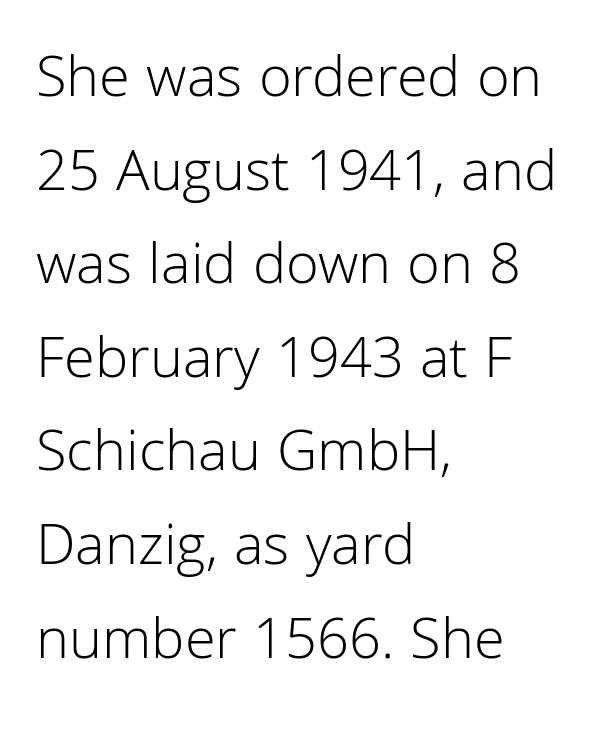
Descender tails drop into unmarked territory. Glyph-to-glyph distance matches everyday printed text. It's the straight-up-and-down kind of type. Line starts are locked; line ends wander. Line spacing here is normal. The type family on display is of the sans-serif kind.
